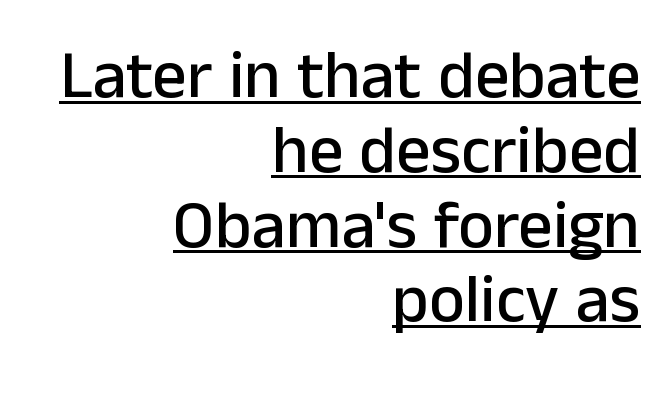
The image shows 68 px sans-serif type, upright; set right-aligned, tight line spacing (1.1x), normal letter spacing, underlined; low stroke contrast and a medium x-height.
